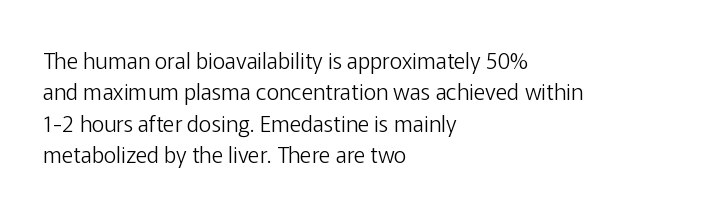
Q: Is the text bold? A: No.
Q: Is the text italic (slanted)? A: No, it is upright.
Q: Is the text underlined? A: No.
Q: How is the paragraph aligned? A: Left-aligned.
Q: Is the spacing between letters normal or unusually wide? A: Normal.
Q: Is the spacing between lines tight, normal or loose? A: Normal.
